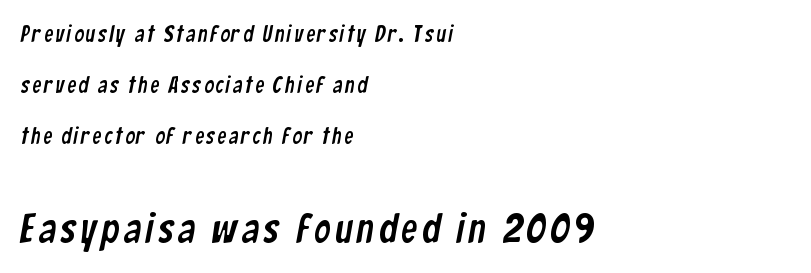
Compared with a centered layout, this one pins lines to the left instead. Notice the wide empty band between every row — that's loose leading. The space beneath each line is pristine and unruled. Varying glyph widths throughout — classic text-font behaviour. No feet cap the strokes, marking this as sans-serif type.
